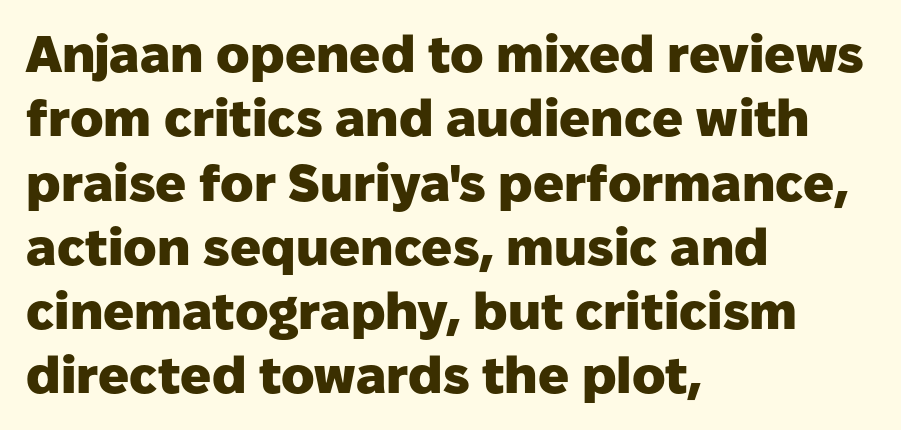
{"serif": "no", "italic": "no", "bold": "yes", "weight": "heavy", "width": "normal", "stroke_contrast": "low", "x_height": "medium", "monospaced": "no", "underline": "no", "align": "left", "line_spacing": "normal", "line_spacing_ratio": 1.26, "letter_spacing": "normal", "letter_spacing_em": 0.0, "glyph_px": 51}
